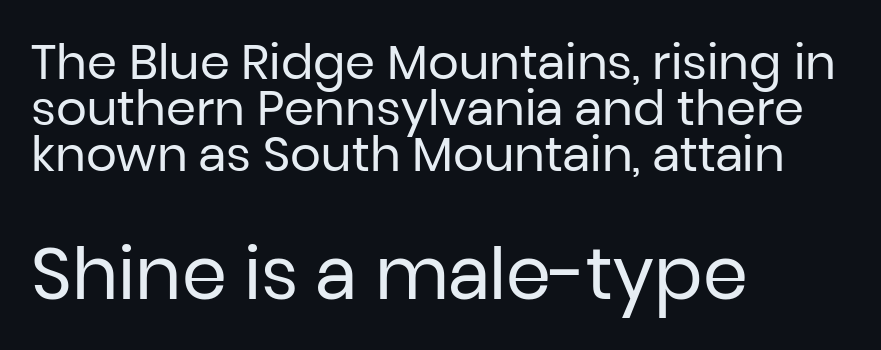
The image shows 72 px regular-weight sans-serif type, upright; set left-aligned, tight line spacing (0.96x), normal letter spacing, not underlined; the second (bottom) block is 1.5x larger; low stroke contrast and a medium x-height.
